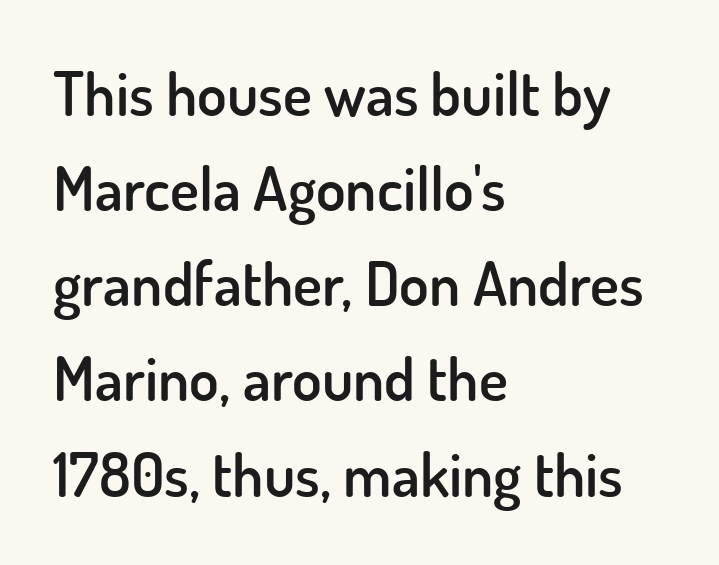
The image shows 61 px semibold sans-serif type, upright; set left-aligned, normal line spacing (1.56x), normal letter spacing, not underlined; low stroke contrast and a small x-height.
